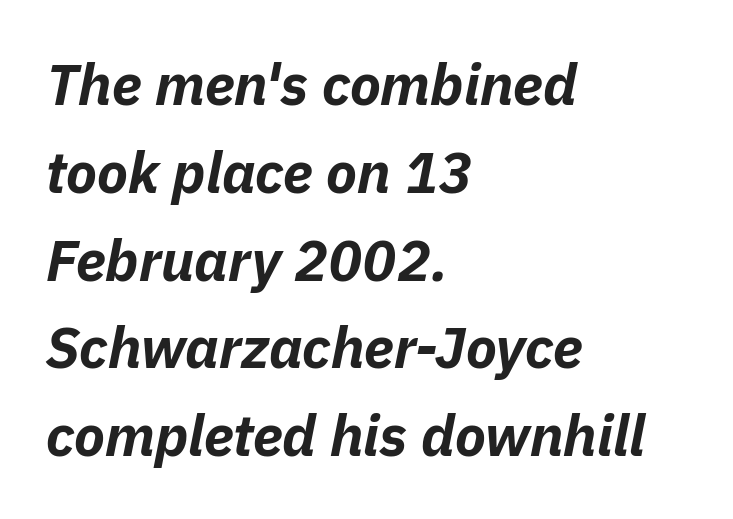
The image shows 57 px bold type, italic (leaning right); set left-aligned, normal line spacing (1.54x), normal letter spacing, not underlined; low stroke contrast and a medium x-height.
